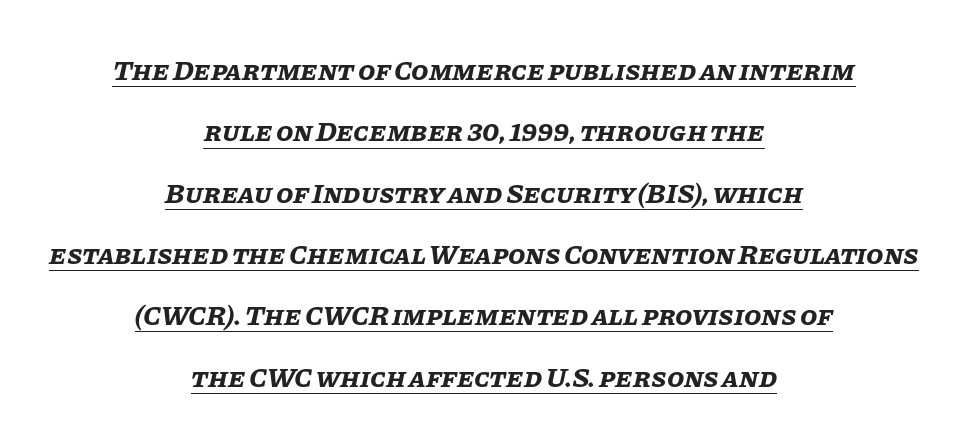
Q: Is the text bold? A: Yes.
Q: Is the text italic (slanted)? A: Yes, it leans right by about 11 degrees.
Q: Is the text underlined? A: Yes.
Q: How is the paragraph aligned? A: Centered.
Q: Is the spacing between letters normal or unusually wide? A: Normal.
Q: Is the spacing between lines tight, normal or loose? A: Loose.
Q: Width (condensed, normal, or wide)? A: Normal.
Q: Stroke contrast? A: Low.
Q: x-height? A: Large.
Q: Monospaced? A: No.
